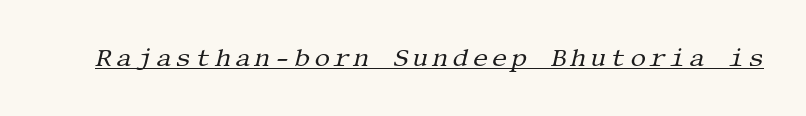
Q: Is the text bold? A: No.
Q: Is the text italic (slanted)? A: Yes, it leans right by about 13 degrees.
Q: Is the text underlined? A: Yes.
